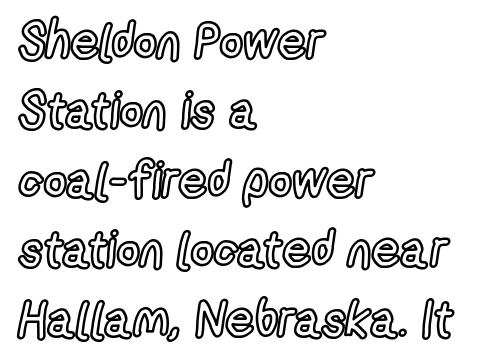
The setting favours the left margin, as ordinary paragraphs usually do. The passage shown is not underscored anywhere. The space between consecutive lines is moderate. Character widths vary here, with narrow letters taking less room than wide ones. A typesetter would call this zero additional tracking.
